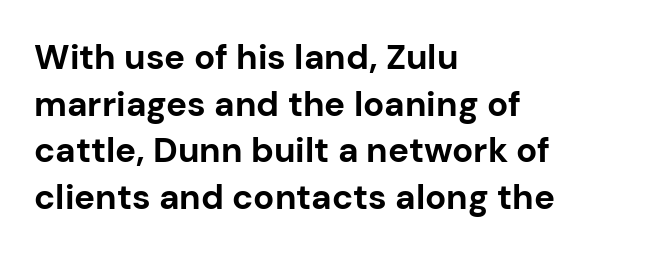
Do the characters align in a grid? No, the font is proportional. Every row of glyphs begins at an identical x-position on the left. The line-height multiplier appears to be the usual default. Descenders are the only things crossing below the line. Students, this is bold: see how much ink each stroke carries. In terms of posture, this sample is upright.
